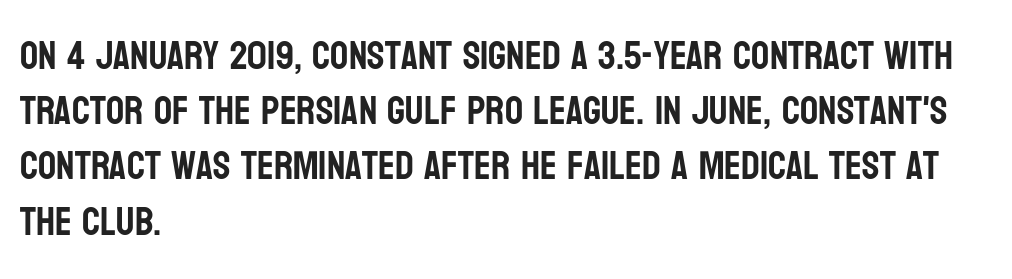
The image shows 40 px condensed sans-serif type, upright; set left-aligned, normal line spacing (1.38x), normal letter spacing, not underlined; low stroke contrast and a large x-height.
